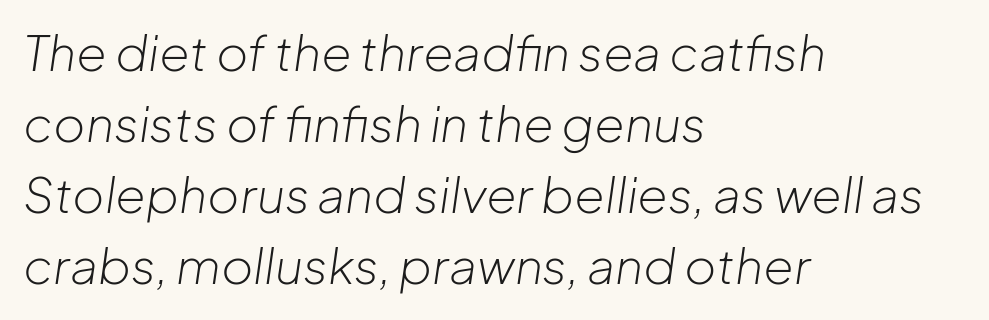
{"italic": "yes", "lean": "right", "slant_degrees": 8, "bold": "no", "weight": "light", "width": "normal", "stroke_contrast": "low", "x_height": "medium", "monospaced": "no", "underline": "no", "align": "left", "line_spacing": "normal", "line_spacing_ratio": 1.45, "letter_spacing": "normal", "letter_spacing_em": 0.0, "glyph_px": 49}
